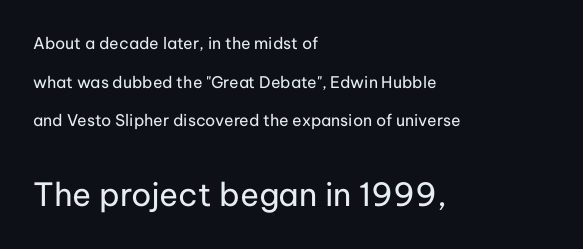
Q: Is the text bold? A: No.
Q: Is the text italic (slanted)? A: No, it is upright.
Q: Is the typeface a serif or a sans-serif typeface? A: Sans-serif.
Q: Is the text underlined? A: No.
Q: How is the paragraph aligned? A: Left-aligned.
Q: Is the spacing between letters normal or unusually wide? A: Normal.
Q: Is the spacing between lines tight, normal or loose? A: Loose.
Q: Which block of text is set in a larger size, the first (top) or the second (bottom)? A: The second (bottom) one.
Q: Width (condensed, normal, or wide)? A: Normal.
Q: Stroke contrast? A: Low.
Q: x-height? A: Medium.
Q: Monospaced? A: No.
